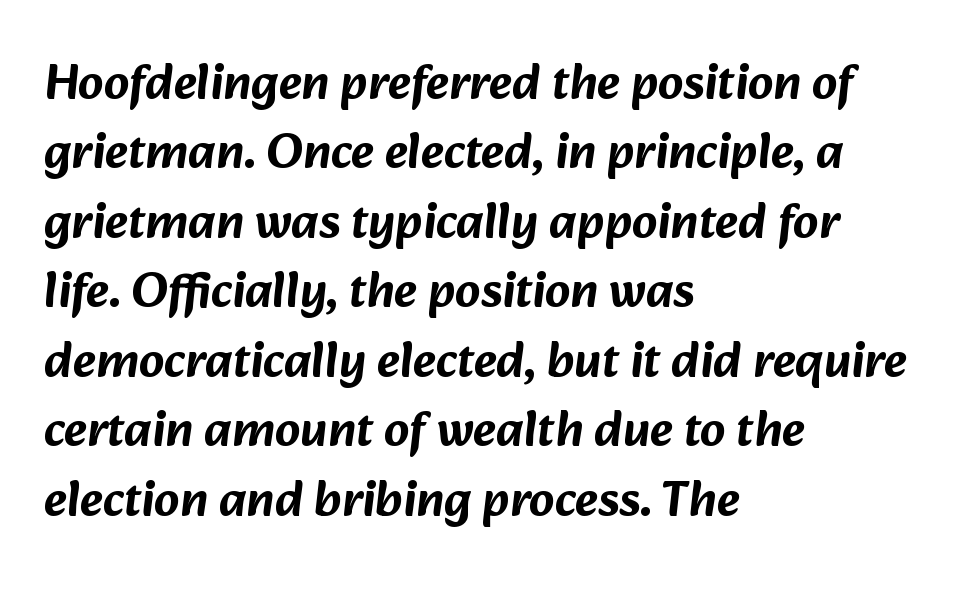
The image shows 50 px sans-serif type; set left-aligned, normal line spacing (1.39x), normal letter spacing, not underlined; low stroke contrast and a medium x-height.
